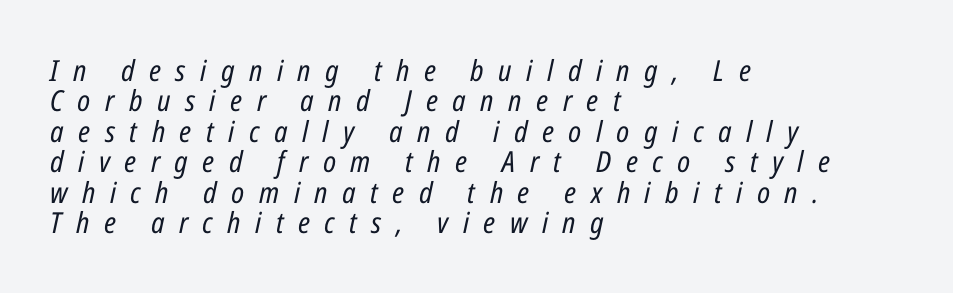
{"italic": "yes", "lean": "right", "slant_degrees": 12, "bold": "no", "weight": "regular", "width": "condensed", "stroke_contrast": "low", "x_height": "medium", "monospaced": "no", "underline": "no", "align": "left", "line_spacing": "tight", "line_spacing_ratio": 1.05, "letter_spacing": "wide", "letter_spacing_em": 0.5, "glyph_px": 29}
